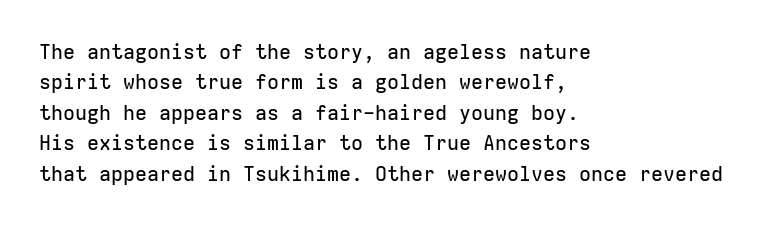
Q: Is the text italic (slanted)? A: No, it is upright.
Q: Is the text underlined? A: No.
Q: How is the paragraph aligned? A: Left-aligned.
Q: Is the spacing between letters normal or unusually wide? A: Normal.
Q: Is the spacing between lines tight, normal or loose? A: Normal.
